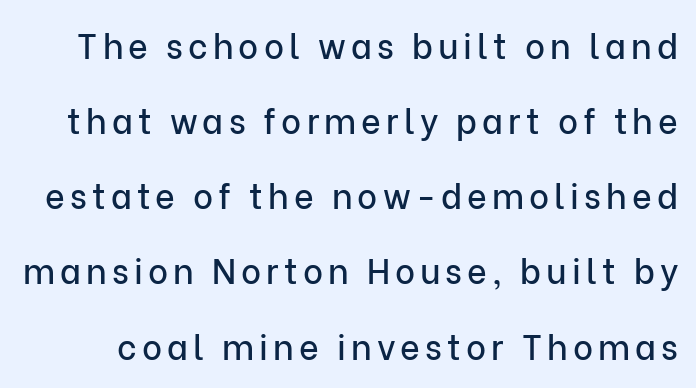
No word sits above an underline. Italic? Not at all — the glyphs are vertical. Is this a fixed-width face? No — the glyphs have proportional, varying widths. Classification — sans serif. Rows of type keep a wide berth in the vertical direction.
